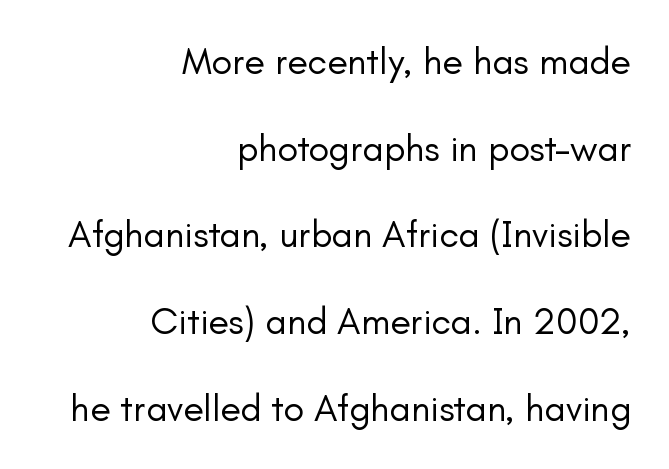
{"serif": "no", "italic": "no", "bold": "no", "weight": "regular", "width": "normal", "stroke_contrast": "low", "x_height": "small", "monospaced": "no", "underline": "no", "align": "right", "line_spacing": "loose", "line_spacing_ratio": 2.28, "letter_spacing": "normal", "letter_spacing_em": 0.0, "glyph_px": 38}
